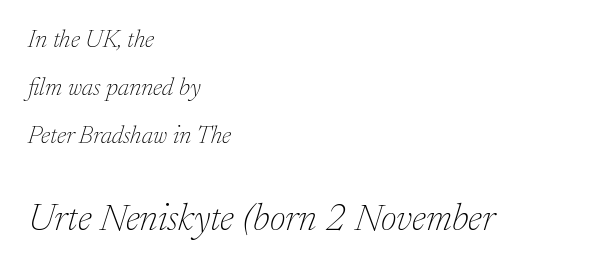
Q: Is the text bold? A: No.
Q: Is the text italic (slanted)? A: Yes, it leans right by about 17 degrees.
Q: Is the typeface a serif or a sans-serif typeface? A: Serif.
Q: Is the text underlined? A: No.
Q: How is the paragraph aligned? A: Left-aligned.
Q: Is the spacing between letters normal or unusually wide? A: Normal.
Q: Is the spacing between lines tight, normal or loose? A: Loose.
Q: Which block of text is set in a larger size, the first (top) or the second (bottom)? A: The second (bottom) one.
Q: Width (condensed, normal, or wide)? A: Normal.
Q: Stroke contrast? A: Low.
Q: x-height? A: Medium.
Q: Monospaced? A: No.
